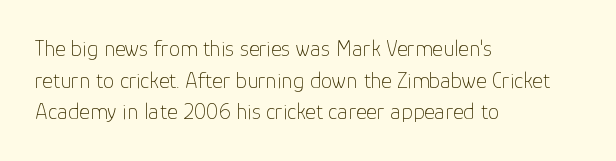
The image shows 23 px text type, upright; set left-aligned, normal line spacing (1.38x), normal letter spacing, not underlined.
